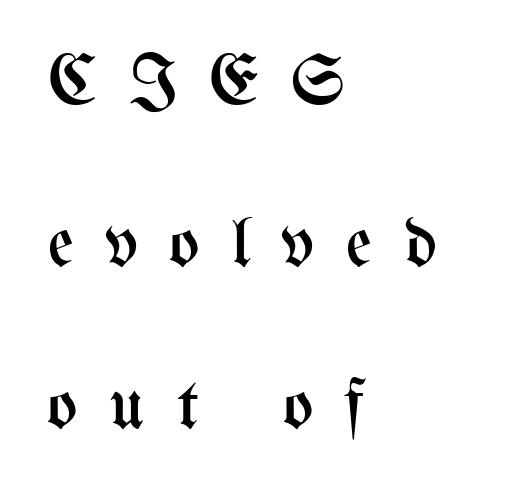
The image shows 71 px regular-weight, condensed type, upright; set left-aligned, loose line spacing (2.28x), unusually wide letter spacing (+0.45 em), not underlined; medium stroke contrast and a medium x-height.
